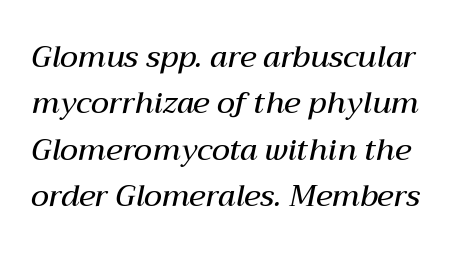
Q: Is the text bold? A: Semi-bold.
Q: Is the text italic (slanted)? A: Yes, it leans right by about 12 degrees.
Q: Is the text underlined? A: No.
Q: Is the spacing between letters normal or unusually wide? A: Normal.
Q: Is the spacing between lines tight, normal or loose? A: Normal.
Q: Width (condensed, normal, or wide)? A: Normal.
Q: Stroke contrast? A: Medium.
Q: x-height? A: Medium.
Q: Monospaced? A: No.
